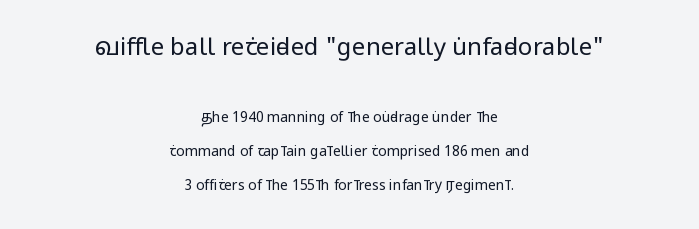
Tall strokes in this sample are plumb rather than angled. These lines stack symmetrically, like a column narrowing and widening about its center. Is there much room between lines? Yes — plenty of vertical air separates them. The cut favours lightness, reaching ordinary text weight at its darkest. Whoever set this made the first block the dominant, larger element. The letters sit at their default tracking, neither squeezed nor spread.
